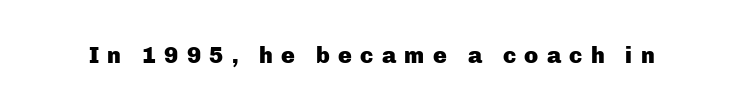
{"italic": "no", "bold": "yes", "underline": "no", "letter_spacing": "wide", "letter_spacing_em": 0.36, "glyph_px": 23}
